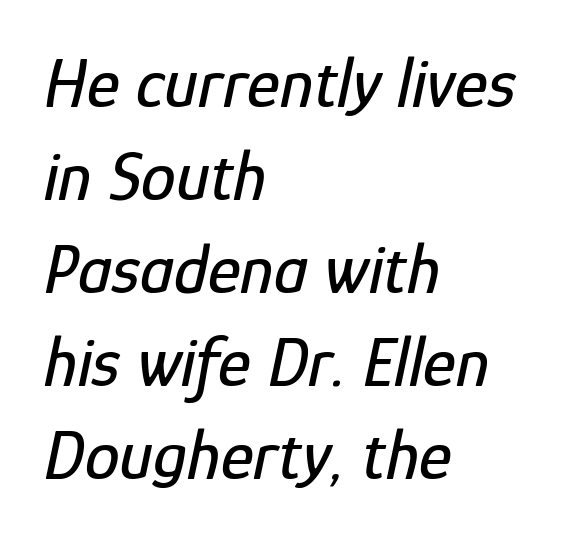
No word sits above an underline. Left-aligned paragraph, ragged on the right. Leading matches the norm, producing a regular column. You could call the tracking neutral — neither tight nor loose.
